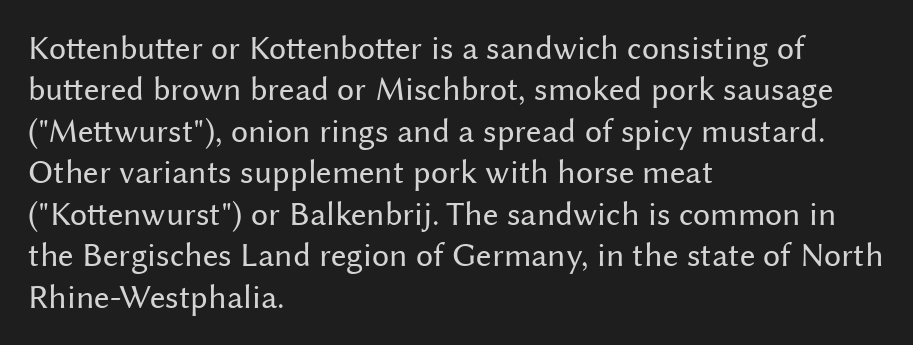
The image shows 34 px regular-weight sans-serif type, upright; set left-aligned, line spacing 1.22x, normal letter spacing, not underlined; medium stroke contrast and a medium x-height.
